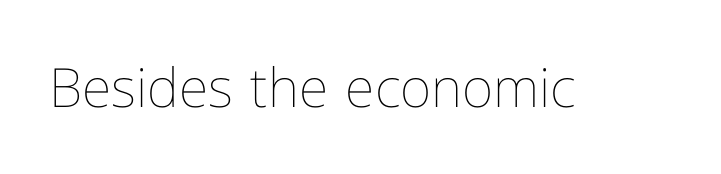
How are the letters spaced? Ordinarily, with no added tracking. This reads as an unemphasized weight, regular at the heaviest. Does the lettering tilt? It doesn't — this is upright. The face used here is proportionally spaced, like ordinary book or web type. The area under the type is left untouched.
